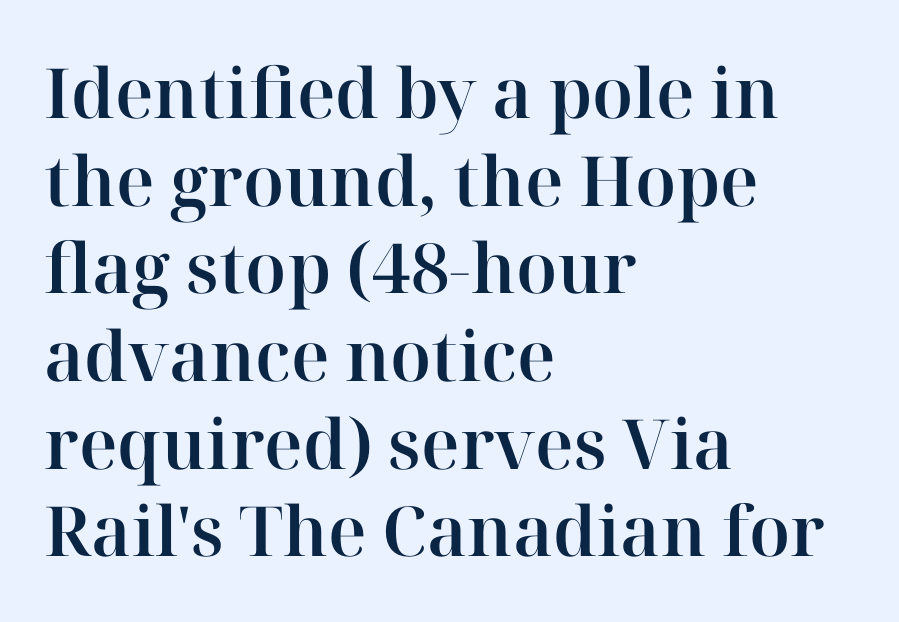
Q: Is the text italic (slanted)? A: No, it is upright.
Q: Is the typeface a serif or a sans-serif typeface? A: Serif.
Q: Is the text underlined? A: No.
Q: How is the paragraph aligned? A: Left-aligned.
Q: Is the spacing between letters normal or unusually wide? A: Normal.
Q: Is the spacing between lines tight, normal or loose? A: Normal.
Q: Width (condensed, normal, or wide)? A: Normal.
Q: Stroke contrast? A: High.
Q: x-height? A: Medium.
Q: Monospaced? A: No.
